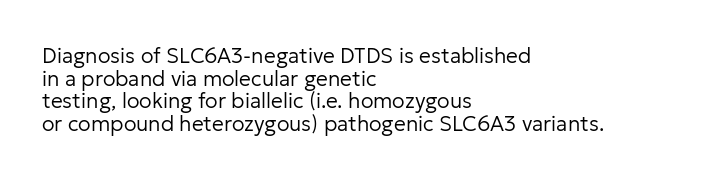
Bare-footed words on every line. Spacing between characters is what you'd get straight out of the box. In terms of leading, this rendering errs on the cramped side. These glyphs show unthickened strokes, regular width or finer. Notice how the stems are strictly vertical — no italics here. The lines are quadded left.
